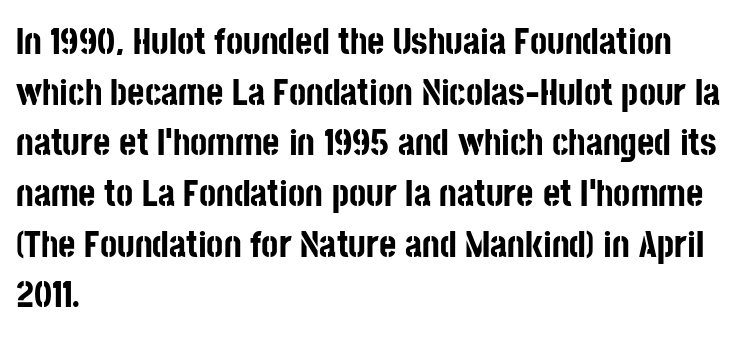
{"serif": "no", "italic": "no", "bold": "yes", "weight": "bold", "width": "condensed", "stroke_contrast": "low", "x_height": "large", "monospaced": "no", "underline": "no", "align": "left", "line_spacing": "normal", "line_spacing_ratio": 1.37, "letter_spacing": "normal", "letter_spacing_em": 0.0, "glyph_px": 37}
